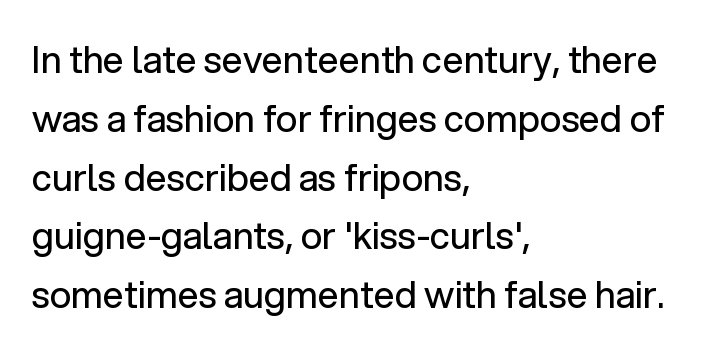
{"serif": "no", "italic": "no", "bold": "no", "weight": "regular", "width": "normal", "stroke_contrast": "low", "x_height": "medium", "monospaced": "no", "underline": "no", "align": "left", "line_spacing": "normal", "line_spacing_ratio": 1.59, "letter_spacing": "normal", "letter_spacing_em": 0.0, "glyph_px": 37}
